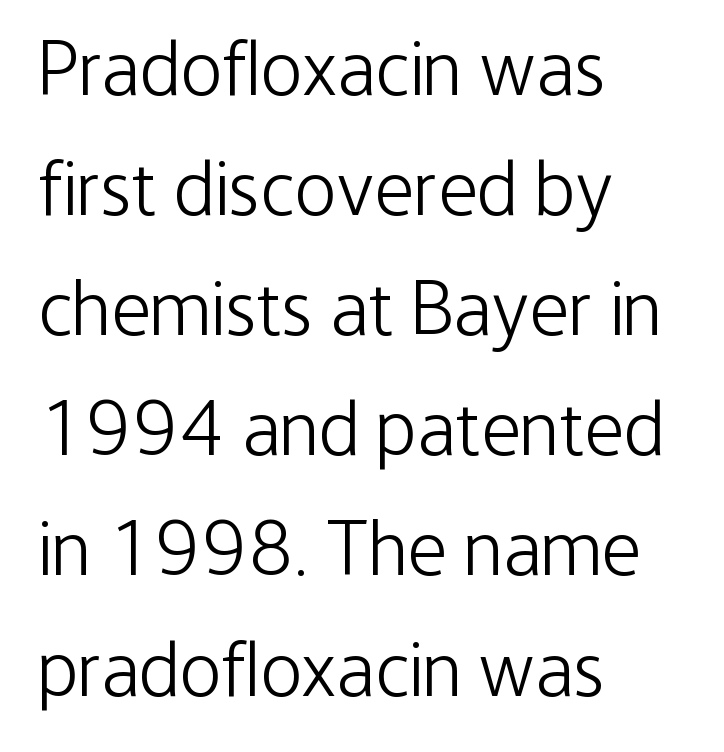
Q: Is the text bold? A: No.
Q: Is the text italic (slanted)? A: No, it is upright.
Q: Is the typeface a serif or a sans-serif typeface? A: Sans-serif.
Q: Is the text underlined? A: No.
Q: How is the paragraph aligned? A: Left-aligned.
Q: Is the spacing between letters normal or unusually wide? A: Normal.
Q: Is the spacing between lines tight, normal or loose? A: Normal.
Q: Width (condensed, normal, or wide)? A: Condensed.
Q: Stroke contrast? A: Low.
Q: x-height? A: Medium.
Q: Monospaced? A: No.
